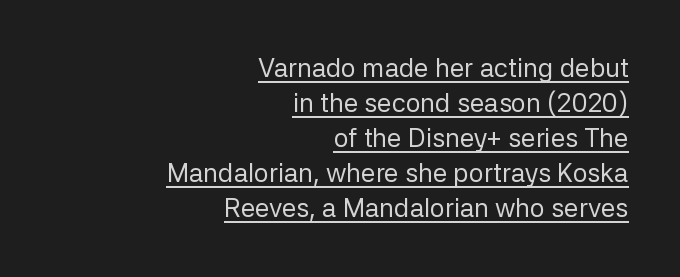
The letters look calm and open, with moderate or lighter stems. Has an underline been added? It has. Quick note: interline space is typical. This is roman type, the default non-slanted kind. This sample uses plain, unmodified letter spacing.
